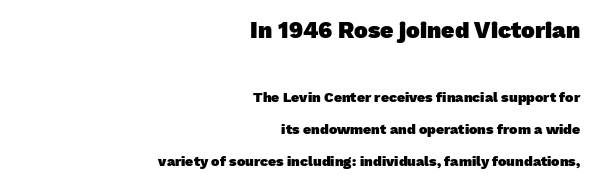
{"bold": "yes", "underline": "no", "align": "right", "line_spacing": "loose", "line_spacing_ratio": 2.31, "letter_spacing": "normal", "letter_spacing_em": 0.0, "larger_block": "first", "size_ratio": 1.64, "glyph_px": 23}
